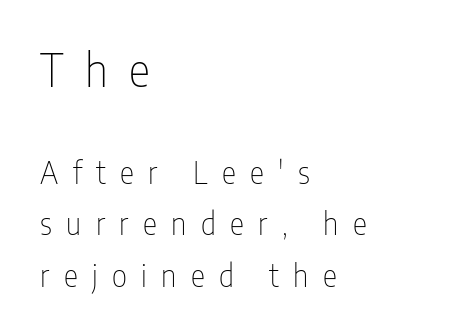
{"serif": "no", "italic": "no", "bold": "no", "weight": "thin", "width": "condensed", "stroke_contrast": "low", "x_height": "medium", "monospaced": "no", "underline": "no", "align": "left", "line_spacing_ratio": 1.71, "letter_spacing": "wide", "letter_spacing_em": 0.48, "larger_block": "first", "size_ratio": 1.5, "glyph_px": 45}
